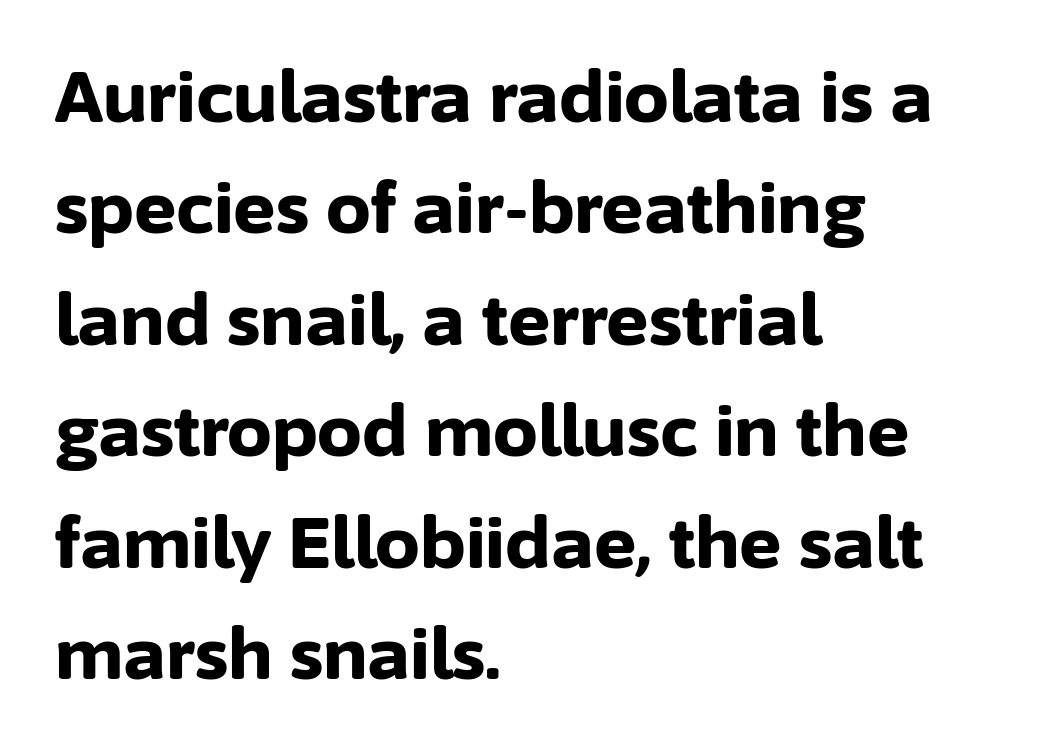
Q: Is the text bold? A: Yes.
Q: Is the text italic (slanted)? A: No, it is upright.
Q: Is the typeface a serif or a sans-serif typeface? A: Sans-serif.
Q: Is the text underlined? A: No.
Q: How is the paragraph aligned? A: Left-aligned.
Q: Is the spacing between letters normal or unusually wide? A: Normal.
Q: Is the spacing between lines tight, normal or loose? A: Normal.
Q: Width (condensed, normal, or wide)? A: Normal.
Q: Stroke contrast? A: Low.
Q: x-height? A: Medium.
Q: Monospaced? A: No.
